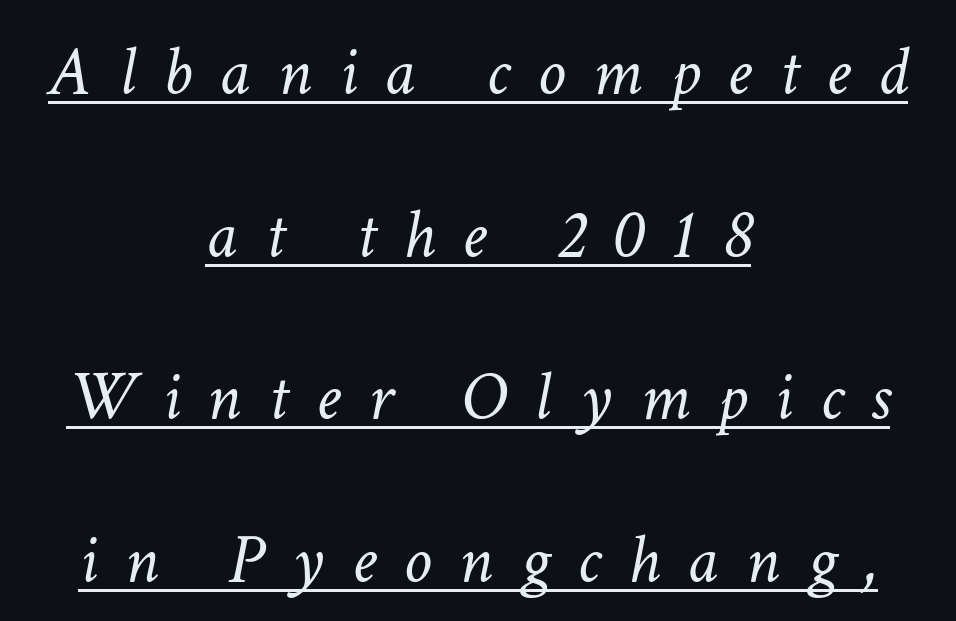
The rag falls on both sides of this text block equally. Each letter keeps its own natural width here, so spacing adapts to shape. Display-style spreading of the glyphs; the letterfit is very open. No heavy texture on the line: the type isn't bold. Line spacing here is loose. Has an underline been added? It has.
